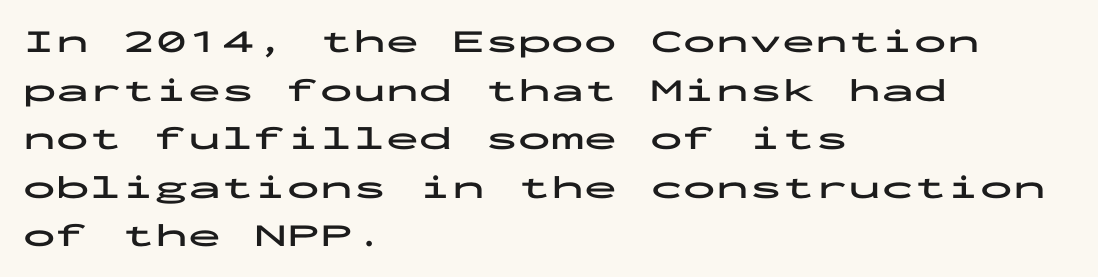
Q: Is the text bold? A: Yes.
Q: Is the text italic (slanted)? A: No, it is upright.
Q: Is the typeface a serif or a sans-serif typeface? A: Sans-serif.
Q: Is the text underlined? A: No.
Q: How is the paragraph aligned? A: Left-aligned.
Q: Is the spacing between letters normal or unusually wide? A: Normal.
Q: Is the spacing between lines tight, normal or loose? A: Normal.
Q: Width (condensed, normal, or wide)? A: Wide.
Q: Stroke contrast? A: Low.
Q: x-height? A: Medium.
Q: Monospaced? A: Yes.
